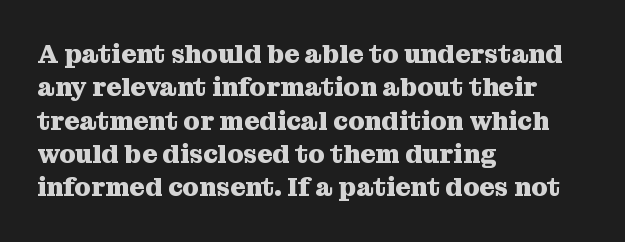
In terms of posture, this sample is upright. Look at the stroke-to-counter ratio: heavy, a bold. Notice how descenders clear the ascenders below comfortably — that's standard leading. The zone under the glyphs is completely vacant. The rendering keeps characters at their native spacing.
